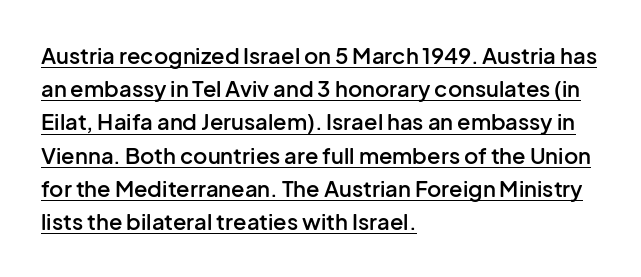
Q: Is the text bold? A: Semi-bold.
Q: Is the text italic (slanted)? A: No, it is upright.
Q: Is the text underlined? A: Yes.
Q: How is the paragraph aligned? A: Left-aligned.
Q: Is the spacing between letters normal or unusually wide? A: Normal.
Q: Is the spacing between lines tight, normal or loose? A: Normal.
